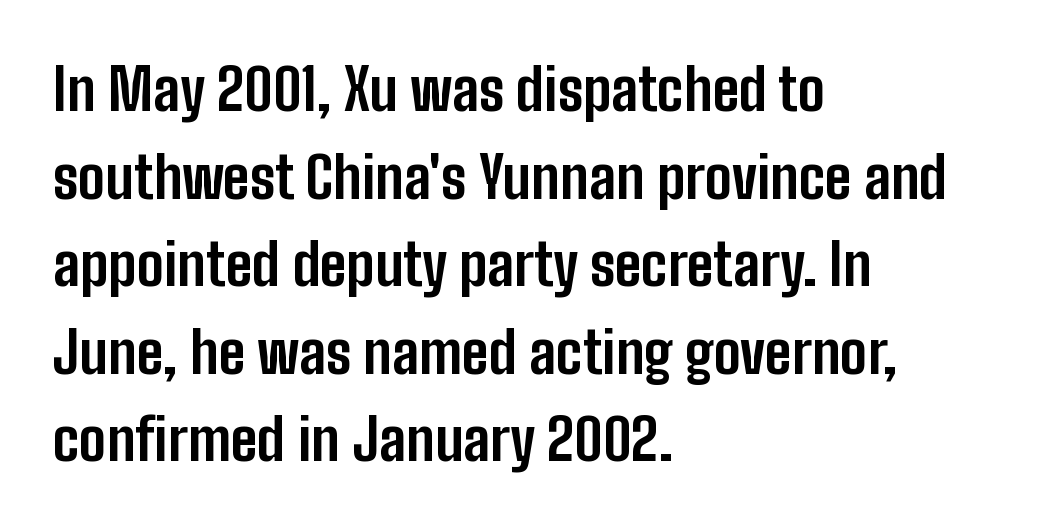
The image shows 58 px bold, condensed sans-serif type, upright; set left-aligned, normal line spacing (1.51x), normal letter spacing, not underlined; low stroke contrast and a medium x-height.
